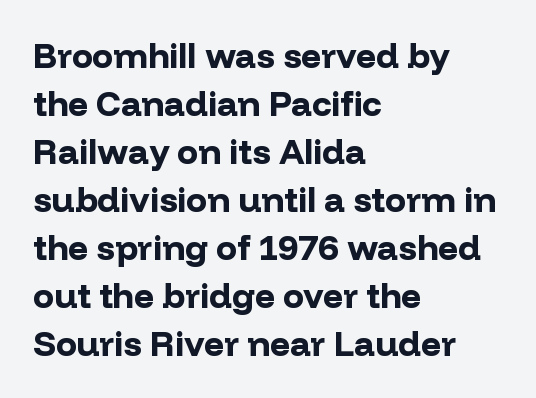
{"serif": "no", "italic": "no", "bold": "yes", "weight": "bold", "width": "normal", "stroke_contrast": "low", "x_height": "medium", "monospaced": "no", "underline": "no", "align": "left", "line_spacing": "normal", "line_spacing_ratio": 1.37, "letter_spacing": "normal", "letter_spacing_em": 0.0, "glyph_px": 35}
